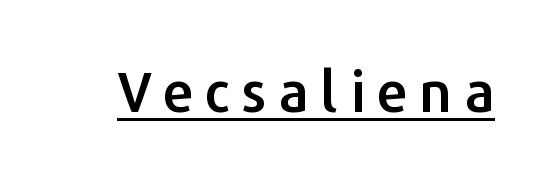
Q: Is the text italic (slanted)? A: No, it is upright.
Q: Is the typeface a serif or a sans-serif typeface? A: Sans-serif.
Q: Is the text underlined? A: Yes.
Q: Is the spacing between letters normal or unusually wide? A: Unusually wide.
Q: Width (condensed, normal, or wide)? A: Normal.
Q: Stroke contrast? A: Low.
Q: x-height? A: Medium.
Q: Monospaced? A: No.
